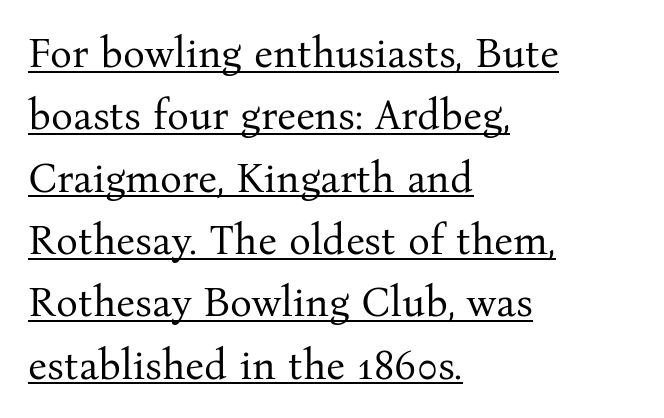
Horizontal alignment here is leftward, the default for most running prose. The rendering uses natural spacing where letterforms have individual widths. Little horizontal feet cap the strokes, marking this as serif type. Italic: no, the glyphs are upright roman.
